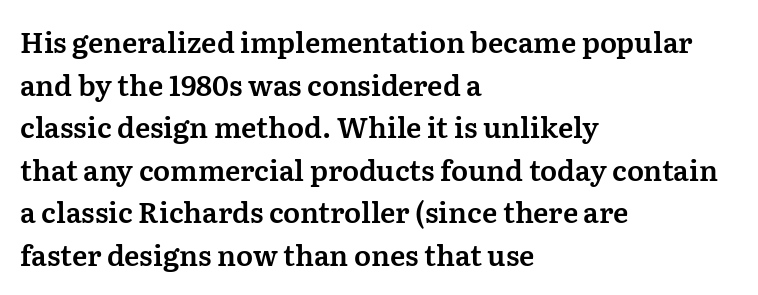
The line texture is even and compact thanks to regular tracking. The rows are spaced the way most documents space them. This rendering uses left alignment, leaving the right contour irregular. Unmarked baselines from the first word to the last. Italic: no, the glyphs are upright roman.
